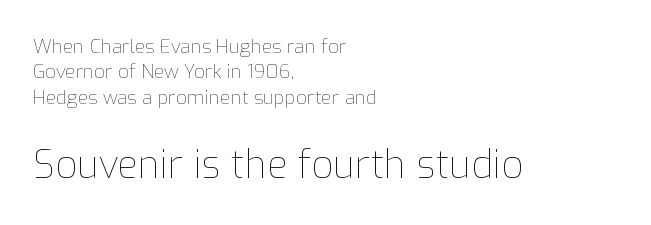
Do the characters align in a grid? No, the font is proportional. Descenders hang freely into open space. The paragraph shown leans on its left margin. Counters stay open thanks to moderate or lighter strokes. What stands out about the letter spacing? Nothing — it is the standard amount.
